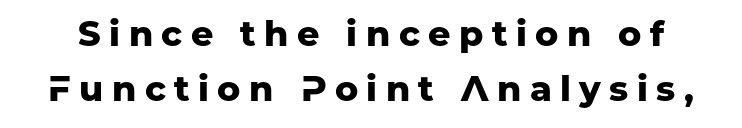
The image shows 35 px heavy sans-serif type, upright; set normal line spacing (1.57x), unusually wide letter spacing (+0.24 em), not underlined; low stroke contrast and a medium x-height.
